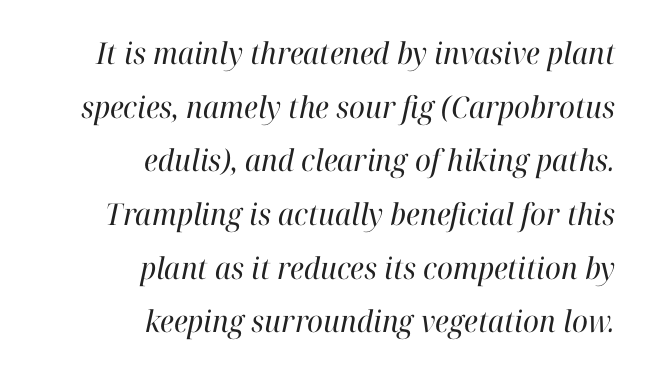
Are there feet on the stems? There are — it's a serif. The weight would be labelled regular, book, light, or lighter still. Just letters on the line, the space beneath them empty. An italicized treatment has been applied to the whole sample. Horizontally, the lines are justified to the trailing edge only. Default kerning and tracking; the words read as compact shapes.
